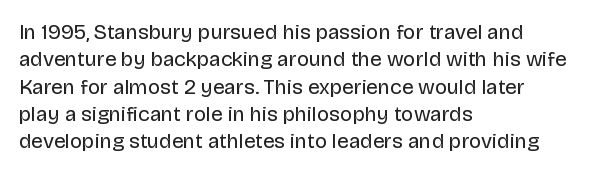
Q: Is the text bold? A: No.
Q: Is the text italic (slanted)? A: No, it is upright.
Q: Is the text underlined? A: No.
Q: How is the paragraph aligned? A: Left-aligned.
Q: Is the spacing between letters normal or unusually wide? A: Normal.
Q: Is the spacing between lines tight, normal or loose? A: Normal.
